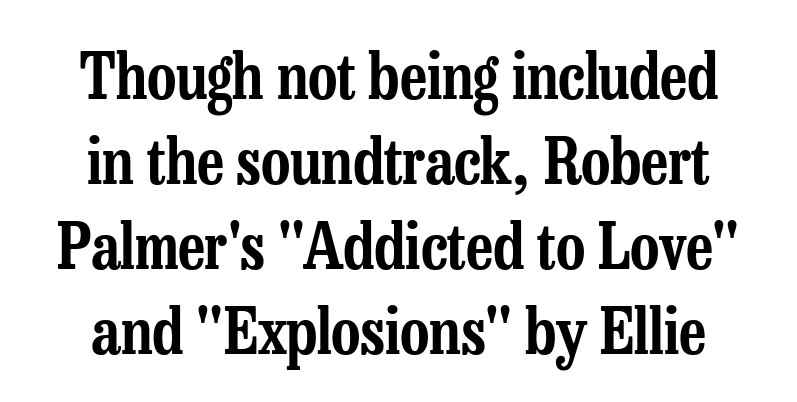
{"serif": "yes", "italic": "no", "width": "condensed", "stroke_contrast": "low", "x_height": "medium", "monospaced": "no", "underline": "no", "align": "center", "line_spacing": "normal", "line_spacing_ratio": 1.33, "letter_spacing": "normal", "letter_spacing_em": 0.0, "glyph_px": 64}
